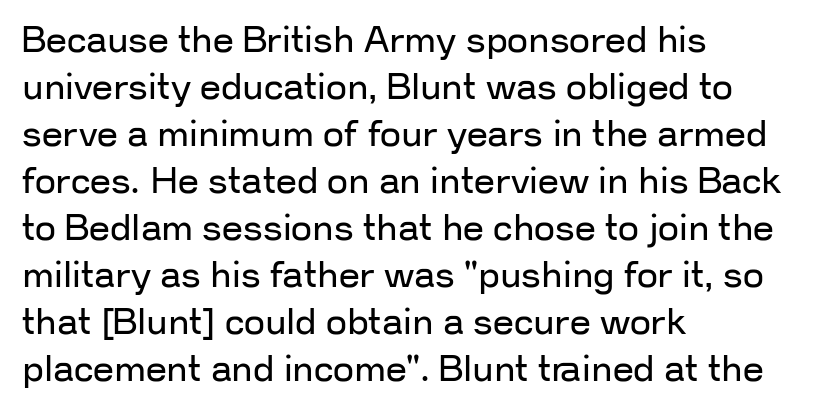
Q: Is the text bold? A: No.
Q: Is the text italic (slanted)? A: No, it is upright.
Q: Is the typeface a serif or a sans-serif typeface? A: Sans-serif.
Q: Is the text underlined? A: No.
Q: How is the paragraph aligned? A: Left-aligned.
Q: Is the spacing between letters normal or unusually wide? A: Normal.
Q: Is the spacing between lines tight, normal or loose? A: Normal.
Q: Width (condensed, normal, or wide)? A: Normal.
Q: Stroke contrast? A: Low.
Q: x-height? A: Medium.
Q: Monospaced? A: No.
